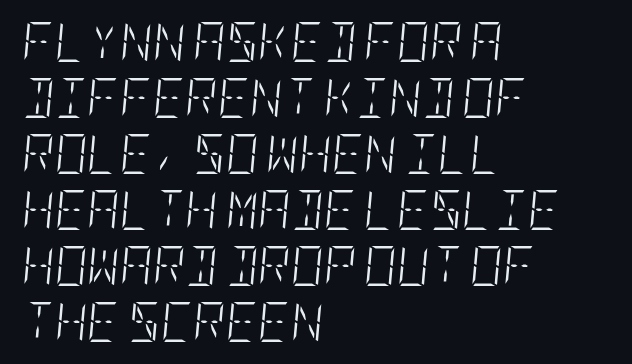
Q: Is the text bold? A: No.
Q: Is the text italic (slanted)? A: Yes, it leans right by about 5 degrees.
Q: Is the text underlined? A: No.
Q: How is the paragraph aligned? A: Left-aligned.
Q: Is the spacing between letters normal or unusually wide? A: Normal.
Q: Is the spacing between lines tight, normal or loose? A: Normal.
Q: Width (condensed, normal, or wide)? A: Condensed.
Q: Stroke contrast? A: Low.
Q: x-height? A: Large.
